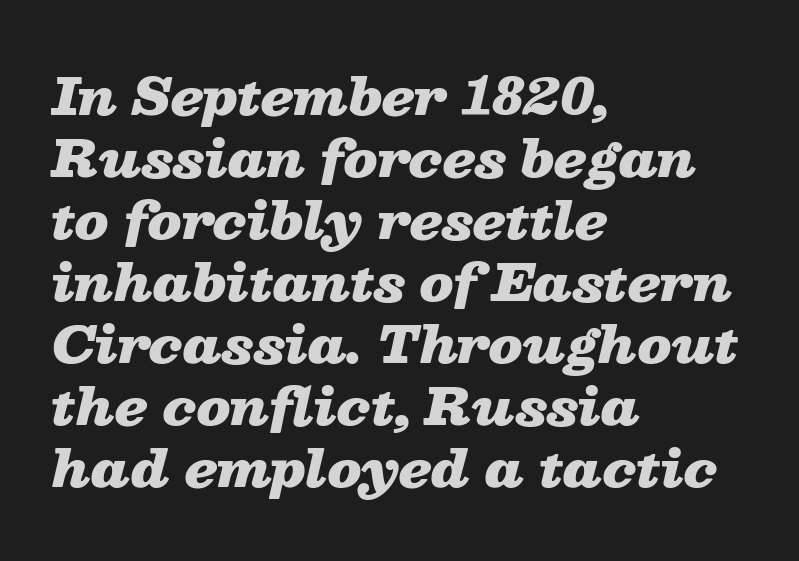
Q: Is the text bold? A: Yes.
Q: Is the text italic (slanted)? A: Yes, it leans right by about 13 degrees.
Q: Is the text underlined? A: No.
Q: How is the paragraph aligned? A: Left-aligned.
Q: Is the spacing between letters normal or unusually wide? A: Normal.
Q: Width (condensed, normal, or wide)? A: Wide.
Q: Stroke contrast? A: Low.
Q: x-height? A: Medium.
Q: Monospaced? A: No.
